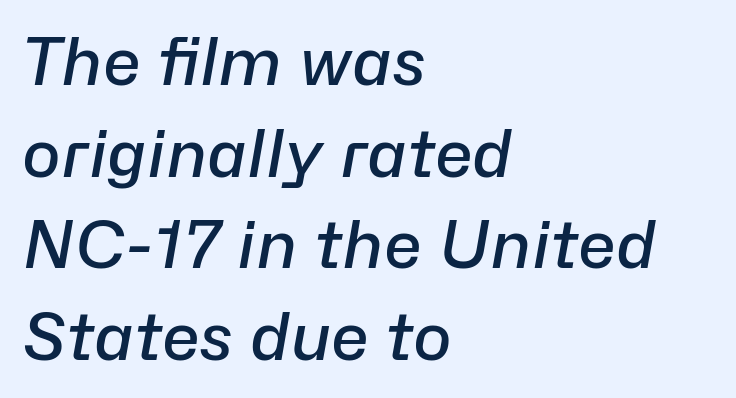
{"italic": "yes", "lean": "right", "slant_degrees": 10, "bold": "semi", "weight": "semibold", "width": "normal", "stroke_contrast": "low", "x_height": "medium", "monospaced": "no", "underline": "no", "align": "left", "line_spacing": "normal", "line_spacing_ratio": 1.41, "letter_spacing": "normal", "letter_spacing_em": 0.0, "glyph_px": 65}
